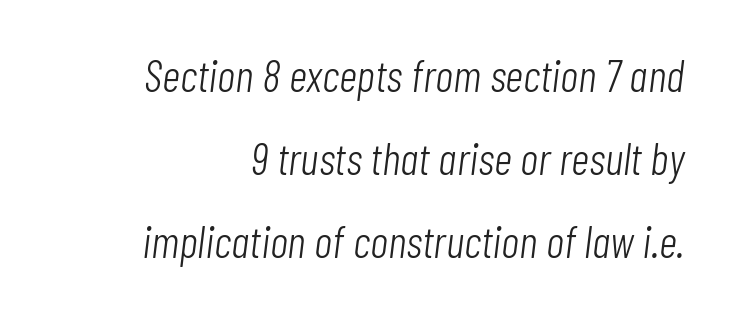
Q: Is the text bold? A: No.
Q: Is the text italic (slanted)? A: Yes, it leans right by about 7 degrees.
Q: Is the text underlined? A: No.
Q: How is the paragraph aligned? A: Right-aligned.
Q: Is the spacing between letters normal or unusually wide? A: Normal.
Q: Width (condensed, normal, or wide)? A: Condensed.
Q: Stroke contrast? A: Low.
Q: x-height? A: Medium.
Q: Monospaced? A: No.
